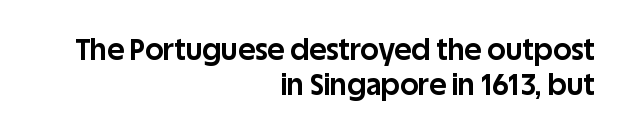
Q: Is the text bold? A: Yes.
Q: Is the text italic (slanted)? A: No, it is upright.
Q: Is the typeface a serif or a sans-serif typeface? A: Sans-serif.
Q: Is the text underlined? A: No.
Q: How is the paragraph aligned? A: Right-aligned.
Q: Is the spacing between letters normal or unusually wide? A: Normal.
Q: Width (condensed, normal, or wide)? A: Normal.
Q: Stroke contrast? A: Low.
Q: x-height? A: Large.
Q: Monospaced? A: No.
